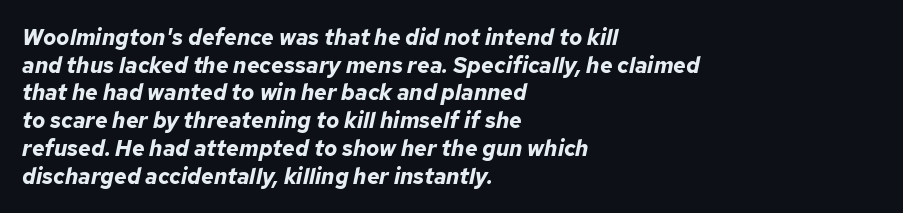
The image shows 22 px bold type, italic (leaning right); set left-aligned, normal line spacing (1.26x), normal letter spacing, not underlined.
